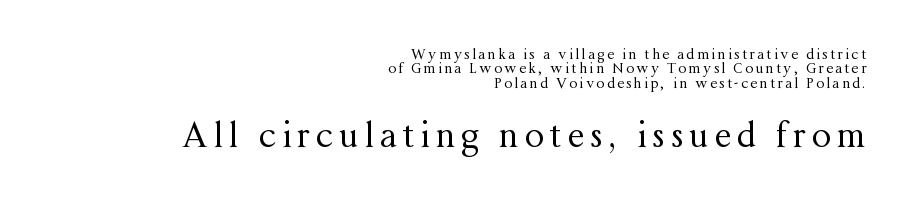
Q: Is the text bold? A: No.
Q: Is the text italic (slanted)? A: No, it is upright.
Q: Is the typeface a serif or a sans-serif typeface? A: Serif.
Q: Is the text underlined? A: No.
Q: How is the paragraph aligned? A: Right-aligned.
Q: Is the spacing between lines tight, normal or loose? A: Tight.
Q: Which block of text is set in a larger size, the first (top) or the second (bottom)? A: The second (bottom) one.
Q: Width (condensed, normal, or wide)? A: Normal.
Q: Stroke contrast? A: Medium.
Q: x-height? A: Medium.
Q: Monospaced? A: No.
